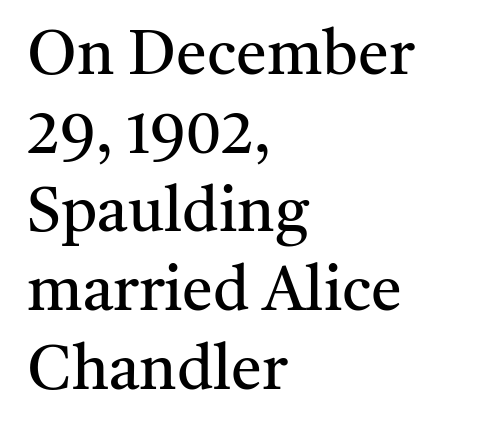
Q: Is the text bold? A: No.
Q: Is the text italic (slanted)? A: No, it is upright.
Q: Is the typeface a serif or a sans-serif typeface? A: Serif.
Q: Is the text underlined? A: No.
Q: How is the paragraph aligned? A: Left-aligned.
Q: Is the spacing between letters normal or unusually wide? A: Normal.
Q: Is the spacing between lines tight, normal or loose? A: Normal.
Q: Width (condensed, normal, or wide)? A: Normal.
Q: Stroke contrast? A: Medium.
Q: x-height? A: Medium.
Q: Monospaced? A: No.
